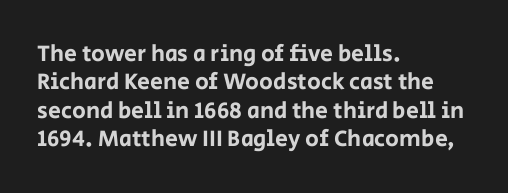
One-word summary of the alignment: left. These lines keep a tight, regular rhythm from letter to letter. Letters rest on an invisible, unmarked baseline. In terms of posture, this sample is upright.
